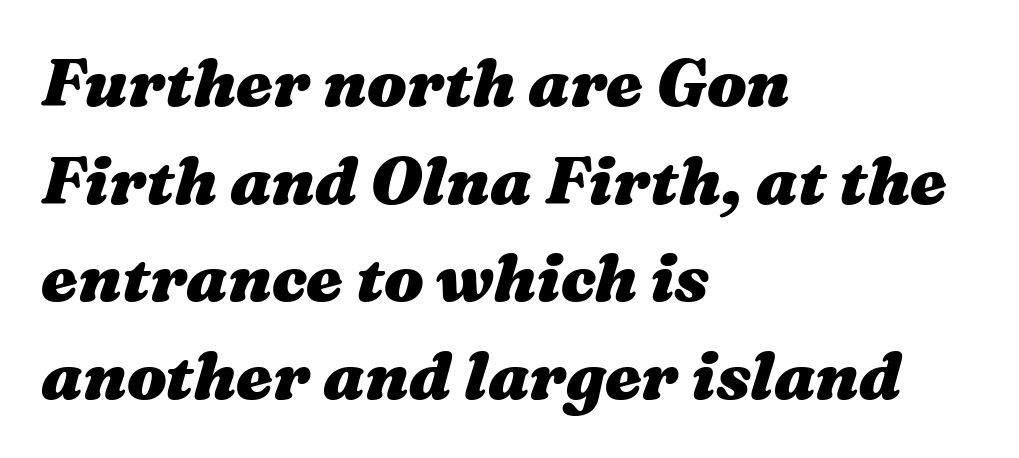
Typographic density is high because the face is bold. Only glyphs here, with clear space below each row. Notice how descenders clear the ascenders below comfortably — that's standard leading. The whole block is typeset with a tilt.
